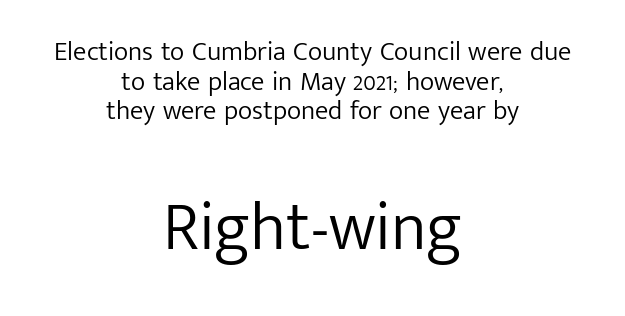
{"serif": "no", "italic": "no", "bold": "no", "weight": "light", "width": "normal", "stroke_contrast": "low", "x_height": "medium", "monospaced": "no", "underline": "no", "align": "center", "line_spacing": "tight", "line_spacing_ratio": 1.1, "letter_spacing": "normal", "letter_spacing_em": 0.0, "larger_block": "second", "size_ratio": 2.52, "glyph_px": 68}
